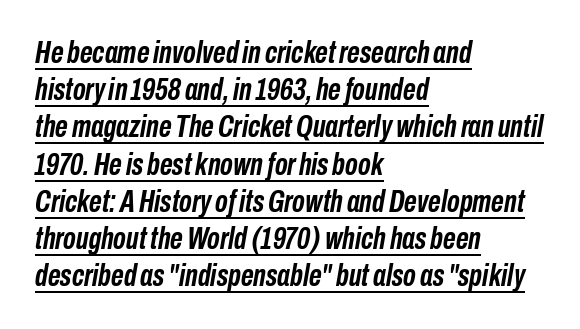
Q: Is the text bold? A: Yes.
Q: Is the text italic (slanted)? A: Yes, it leans right by about 10 degrees.
Q: Is the text underlined? A: Yes.
Q: How is the paragraph aligned? A: Left-aligned.
Q: Is the spacing between letters normal or unusually wide? A: Normal.
Q: Width (condensed, normal, or wide)? A: Condensed.
Q: Stroke contrast? A: Low.
Q: x-height? A: Medium.
Q: Monospaced? A: No.
